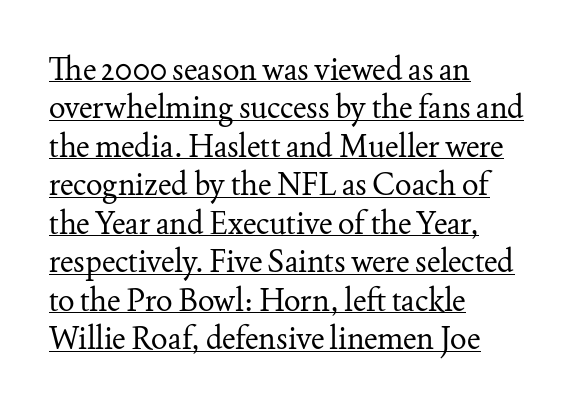
Q: Is the text bold? A: No.
Q: Is the text italic (slanted)? A: No, it is upright.
Q: Is the typeface a serif or a sans-serif typeface? A: Serif.
Q: Is the text underlined? A: Yes.
Q: How is the paragraph aligned? A: Left-aligned.
Q: Is the spacing between letters normal or unusually wide? A: Normal.
Q: Width (condensed, normal, or wide)? A: Normal.
Q: Stroke contrast? A: Medium.
Q: x-height? A: Small.
Q: Monospaced? A: No.
